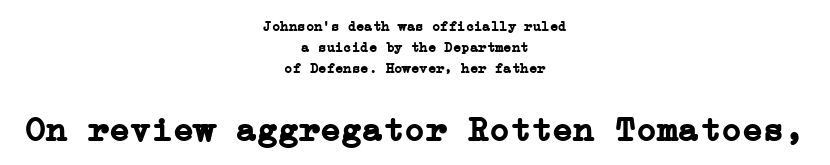
The image shows 35 px semibold serif type, upright; set centered, normal line spacing (1.49x), normal letter spacing, not underlined; the second (bottom) block is 2.5x larger; low stroke contrast and a medium x-height.
